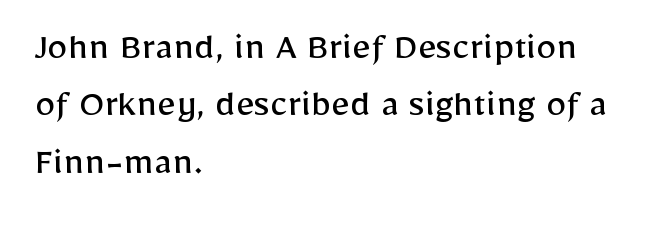
Q: Is the text bold? A: No.
Q: Is the text italic (slanted)? A: No, it is upright.
Q: Is the typeface a serif or a sans-serif typeface? A: Sans-serif.
Q: Is the text underlined? A: No.
Q: How is the paragraph aligned? A: Left-aligned.
Q: Is the spacing between letters normal or unusually wide? A: Normal.
Q: Is the spacing between lines tight, normal or loose? A: Normal.
Q: Width (condensed, normal, or wide)? A: Normal.
Q: Stroke contrast? A: Low.
Q: x-height? A: Medium.
Q: Monospaced? A: No.
